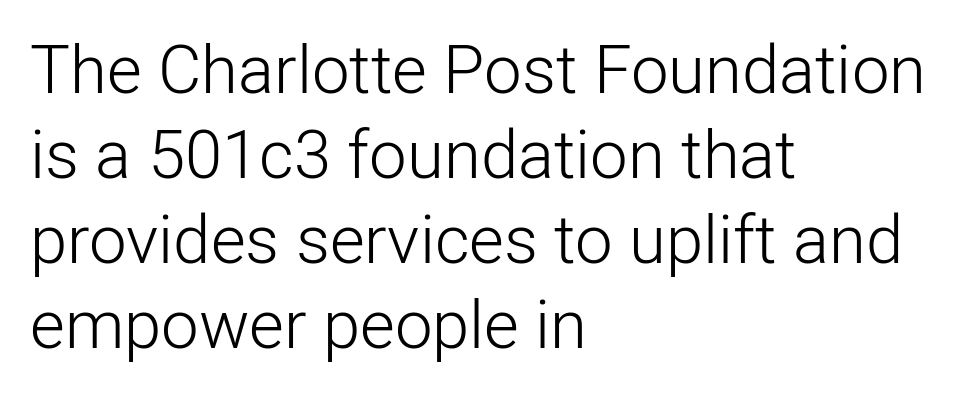
Q: Is the text bold? A: No.
Q: Is the text italic (slanted)? A: No, it is upright.
Q: Is the typeface a serif or a sans-serif typeface? A: Sans-serif.
Q: Is the text underlined? A: No.
Q: How is the paragraph aligned? A: Left-aligned.
Q: Is the spacing between letters normal or unusually wide? A: Normal.
Q: Is the spacing between lines tight, normal or loose? A: Normal.
Q: Width (condensed, normal, or wide)? A: Normal.
Q: Stroke contrast? A: Low.
Q: x-height? A: Medium.
Q: Monospaced? A: No.
